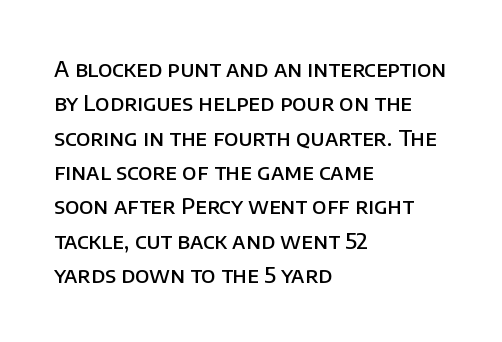
Q: Is the text bold? A: Semi-bold.
Q: Is the text italic (slanted)? A: No, it is upright.
Q: Is the text underlined? A: No.
Q: How is the paragraph aligned? A: Left-aligned.
Q: Is the spacing between letters normal or unusually wide? A: Normal.
Q: Is the spacing between lines tight, normal or loose? A: Normal.
